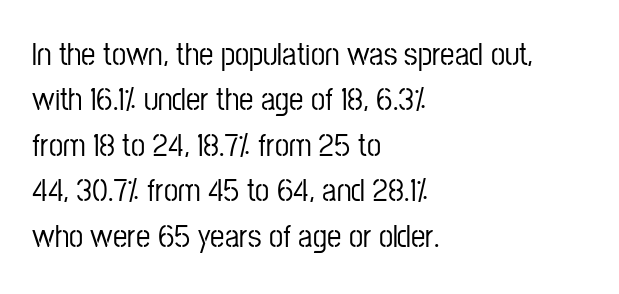
Q: Is the text italic (slanted)? A: No, it is upright.
Q: Is the typeface a serif or a sans-serif typeface? A: Sans-serif.
Q: Is the text underlined? A: No.
Q: How is the paragraph aligned? A: Left-aligned.
Q: Is the spacing between letters normal or unusually wide? A: Normal.
Q: Is the spacing between lines tight, normal or loose? A: Normal.
Q: Width (condensed, normal, or wide)? A: Condensed.
Q: Stroke contrast? A: Low.
Q: x-height? A: Medium.
Q: Monospaced? A: No.
